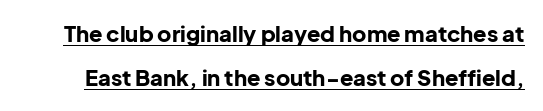
The image shows 22 px bold type, upright; set loose line spacing (2.01x), normal letter spacing, underlined.
